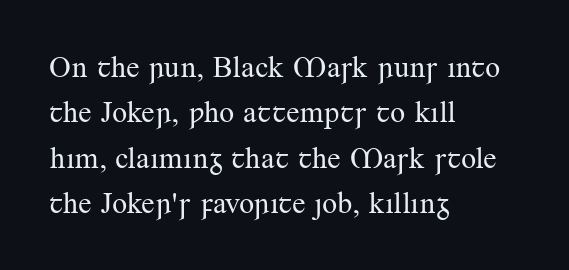
{"serif": "yes", "italic": "no", "bold": "no", "weight": "regular", "width": "normal", "stroke_contrast": "medium", "x_height": "small", "monospaced": "no", "underline": "no", "align": "left", "line_spacing": "normal", "line_spacing_ratio": 1.51, "letter_spacing": "normal", "letter_spacing_em": 0.0, "glyph_px": 30}
